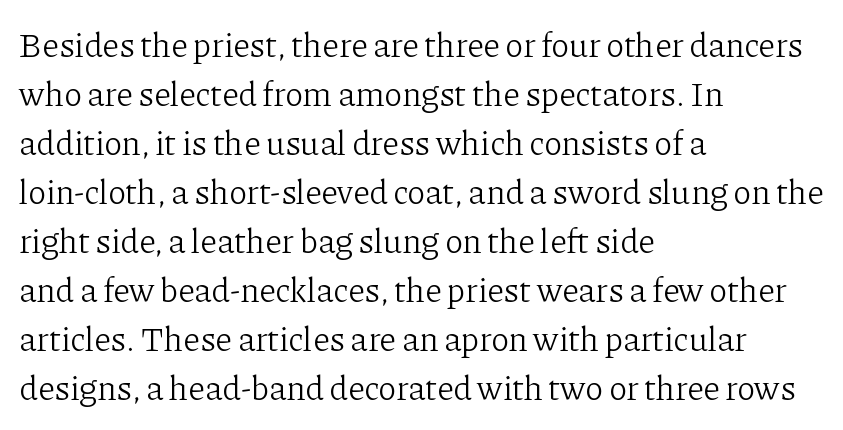
No extra tracking has been applied to these lines. The text was rendered using a seriffed face with decorative stroke endings. Counters stay open thanks to moderate or lighter strokes. Type without underlining.
